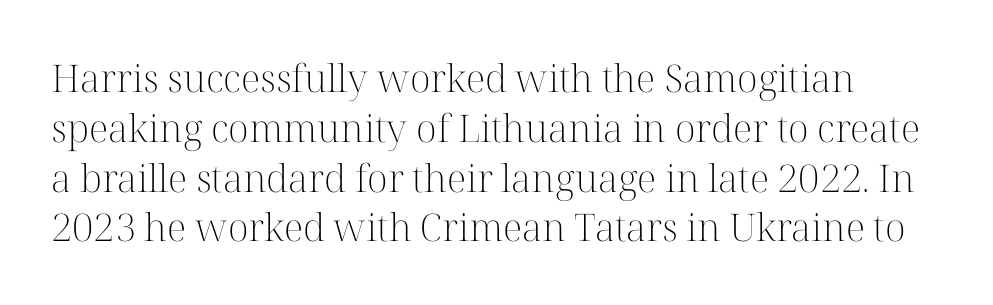
Q: Is the text bold? A: No.
Q: Is the text italic (slanted)? A: No, it is upright.
Q: Is the typeface a serif or a sans-serif typeface? A: Serif.
Q: Is the text underlined? A: No.
Q: Is the spacing between letters normal or unusually wide? A: Normal.
Q: Is the spacing between lines tight, normal or loose? A: Normal.
Q: Width (condensed, normal, or wide)? A: Normal.
Q: Stroke contrast? A: High.
Q: x-height? A: Medium.
Q: Monospaced? A: No.
